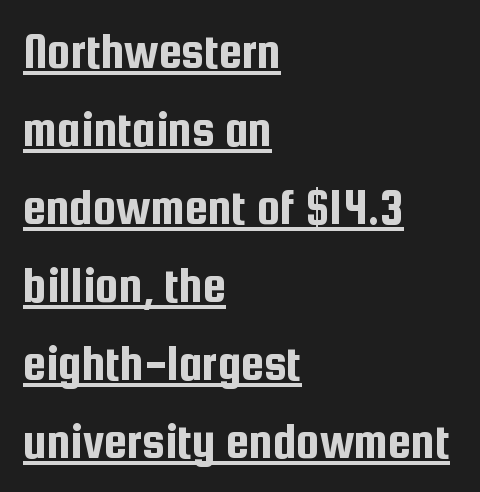
Q: Is the text italic (slanted)? A: No, it is upright.
Q: Is the typeface a serif or a sans-serif typeface? A: Sans-serif.
Q: Is the text underlined? A: Yes.
Q: How is the paragraph aligned? A: Left-aligned.
Q: Is the spacing between letters normal or unusually wide? A: Normal.
Q: Is the spacing between lines tight, normal or loose? A: Normal.
Q: Width (condensed, normal, or wide)? A: Condensed.
Q: Stroke contrast? A: Low.
Q: x-height? A: Medium.
Q: Monospaced? A: No.
